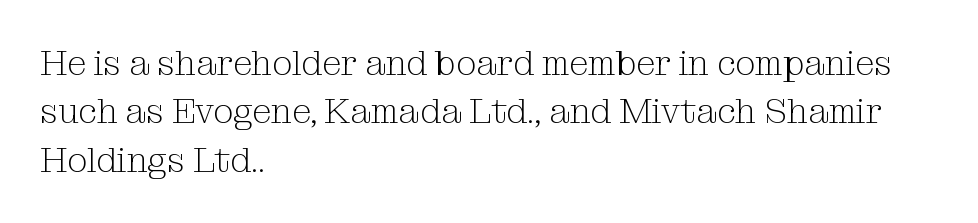
{"serif": "yes", "italic": "no", "bold": "no", "weight": "light", "width": "normal", "stroke_contrast": "medium", "x_height": "medium", "monospaced": "no", "underline": "no", "align": "left", "line_spacing": "normal", "line_spacing_ratio": 1.38, "letter_spacing": "normal", "letter_spacing_em": 0.0, "glyph_px": 35}
